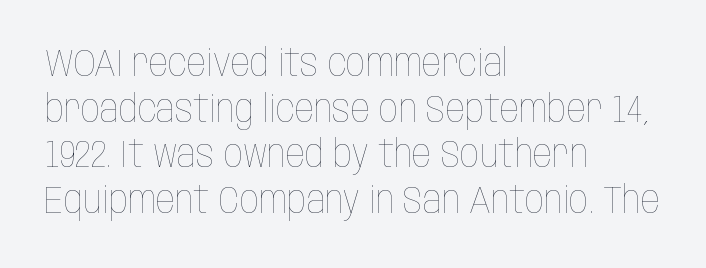
The image shows 38 px thin, condensed type, upright; set left-aligned, line spacing 1.2x, normal letter spacing, not underlined; low stroke contrast and a large x-height.
